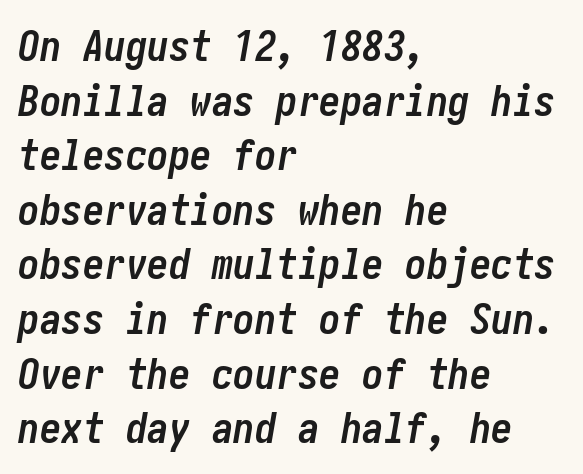
A bare baseline throughout the passage. The face used here has a pronounced slope to its letters. What weight is shown? A full bold with thick strokes. Caption: multi-line text, flush left, ragged right.
